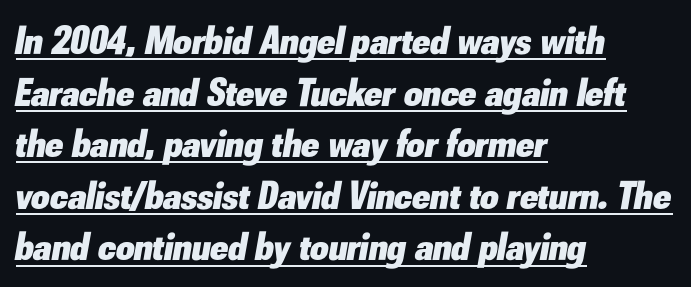
Baseline-to-baseline distance is the conventional proportion of letter height. Think of a printed novel: that variable character pitch is what you see here. Is the type slanted? Yes — the strokes lean at a clear angle. The rendered words wear a rule along their underside.
